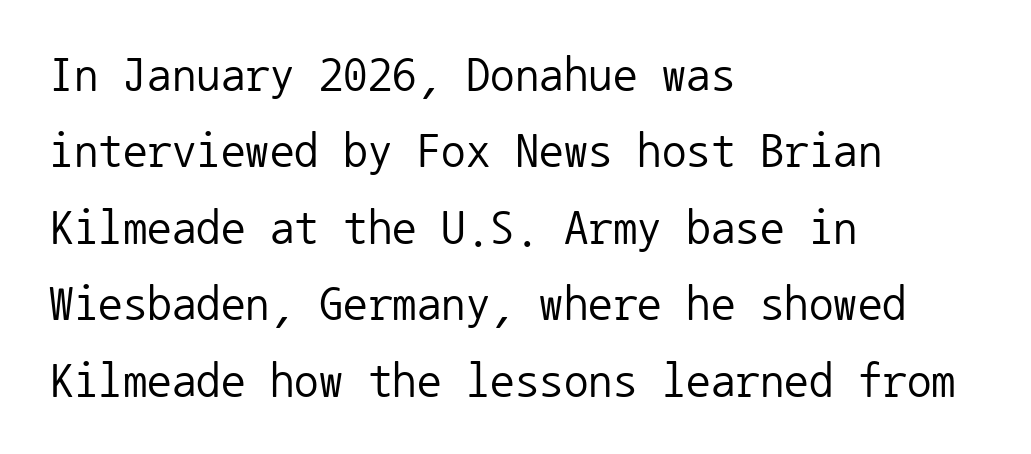
The image shows 49 px regular-weight sans-serif type, upright, monospaced; set left-aligned, normal line spacing (1.56x), normal letter spacing, not underlined; low stroke contrast and a medium x-height.
